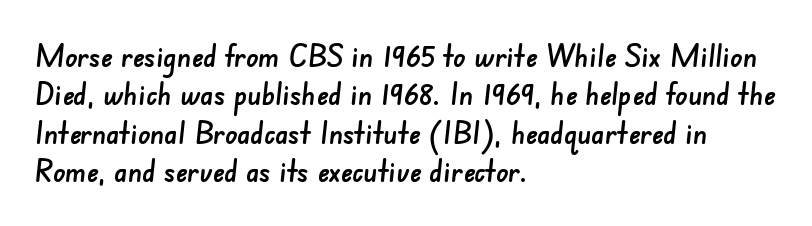
Q: Is the typeface a serif or a sans-serif typeface? A: Sans-serif.
Q: Is the text underlined? A: No.
Q: How is the paragraph aligned? A: Left-aligned.
Q: Is the spacing between letters normal or unusually wide? A: Normal.
Q: Width (condensed, normal, or wide)? A: Normal.
Q: Stroke contrast? A: Low.
Q: x-height? A: Small.
Q: Monospaced? A: No.
